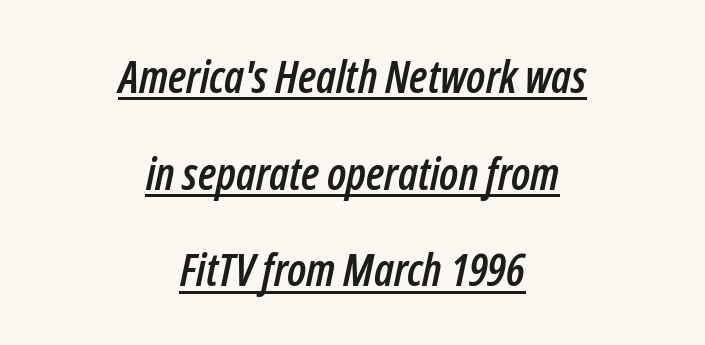
Q: Is the text italic (slanted)? A: Yes, it leans right by about 12 degrees.
Q: Is the text underlined? A: Yes.
Q: How is the paragraph aligned? A: Centered.
Q: Is the spacing between letters normal or unusually wide? A: Normal.
Q: Is the spacing between lines tight, normal or loose? A: Loose.
Q: Width (condensed, normal, or wide)? A: Condensed.
Q: Stroke contrast? A: Low.
Q: x-height? A: Medium.
Q: Monospaced? A: No.
